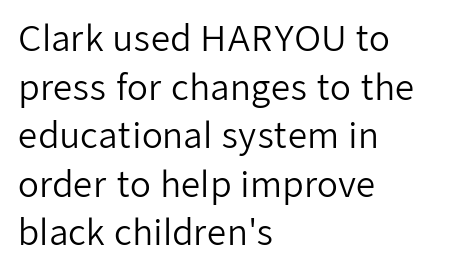
The image shows 34 px regular-weight sans-serif type, upright; set left-aligned, normal line spacing (1.43x), normal letter spacing, not underlined; low stroke contrast and a medium x-height.
